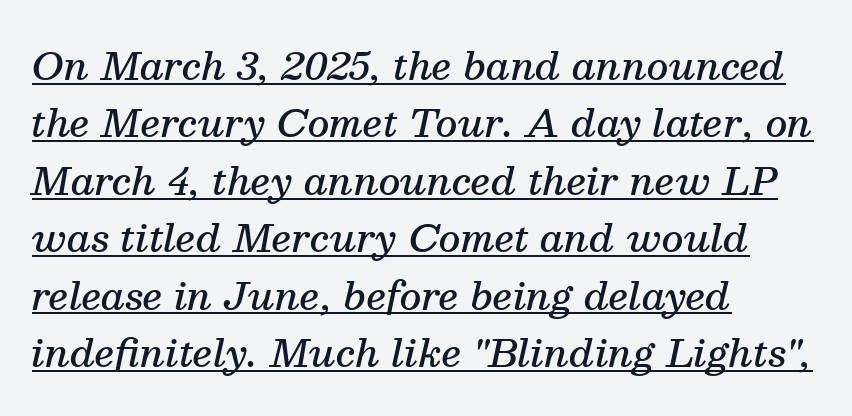
The horizontal fit of the characters is conventional and even. Examine the stroke ends and you'll spot serifs. Interline gaps are of average width in this sample. The face used here is a semibold: visibly heavier than regular, lighter than bold.
